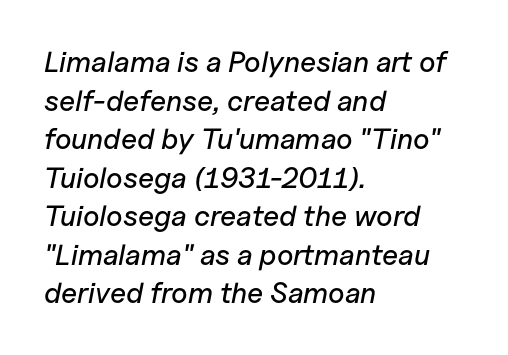
Type without underlining. The rendering uses a moderate line-height, typical for paragraphs. Italic? Definitely — the glyphs are oblique. Does extra space separate the letters? No, they use regular spacing. Each letter keeps its own natural width here, so spacing adapts to shape.
